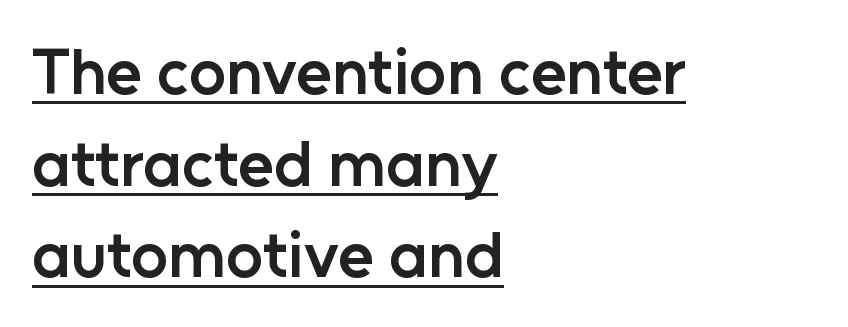
{"serif": "no", "italic": "no", "bold": "semi", "weight": "semibold", "width": "normal", "stroke_contrast": "low", "x_height": "medium", "monospaced": "no", "underline": "yes", "align": "left", "line_spacing": "normal", "line_spacing_ratio": 1.41, "letter_spacing": "normal", "letter_spacing_em": 0.0, "glyph_px": 65}
